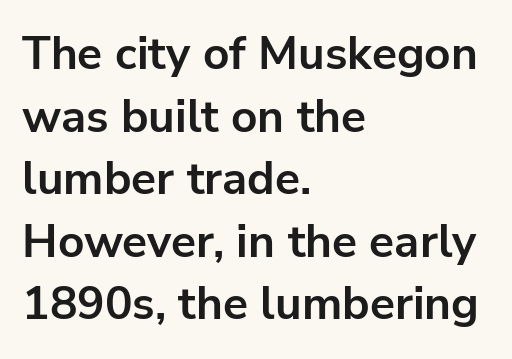
Q: Is the text bold? A: Yes.
Q: Is the text italic (slanted)? A: No, it is upright.
Q: Is the typeface a serif or a sans-serif typeface? A: Sans-serif.
Q: Is the text underlined? A: No.
Q: How is the paragraph aligned? A: Left-aligned.
Q: Is the spacing between letters normal or unusually wide? A: Normal.
Q: Is the spacing between lines tight, normal or loose? A: Normal.
Q: Width (condensed, normal, or wide)? A: Normal.
Q: Stroke contrast? A: Low.
Q: x-height? A: Medium.
Q: Monospaced? A: No.
